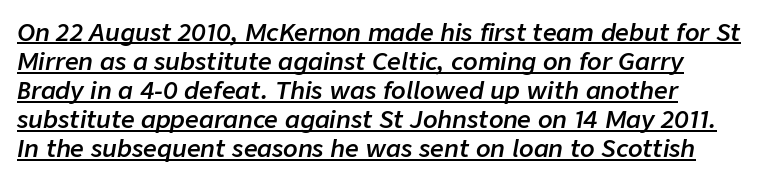
The image shows 24 px text type, italic (leaning right); set line spacing 1.21x, normal letter spacing, underlined.
